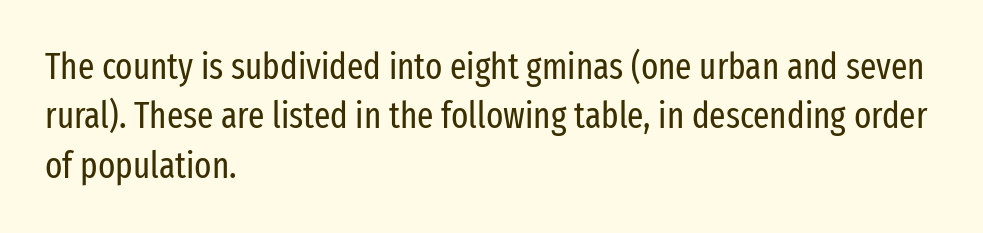
{"serif": "no", "italic": "no", "bold": "no", "weight": "regular", "width": "condensed", "stroke_contrast": "low", "x_height": "medium", "monospaced": "no", "underline": "no", "align": "left", "line_spacing": "normal", "line_spacing_ratio": 1.37, "letter_spacing": "normal", "letter_spacing_em": 0.0, "glyph_px": 36}
